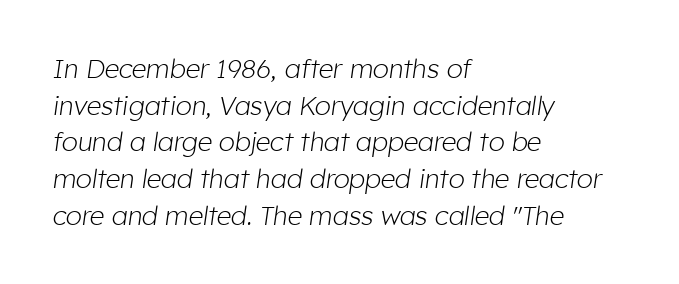
Caption: multi-line text, flush left, ragged right. Nothing heavy about these letters — not bold at all. If you measured baseline to baseline, you'd find a middling distance. Does the lettering tilt? It does — this is italic.
